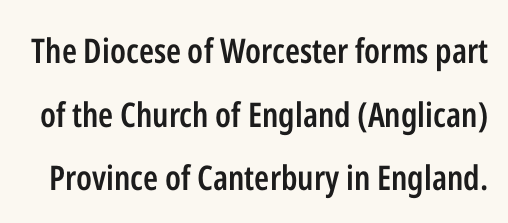
{"serif": "no", "italic": "no", "bold": "semi", "weight": "semibold", "width": "condensed", "stroke_contrast": "low", "x_height": "medium", "monospaced": "no", "underline": "no", "line_spacing_ratio": 1.87, "letter_spacing": "normal", "letter_spacing_em": 0.0, "glyph_px": 34}
